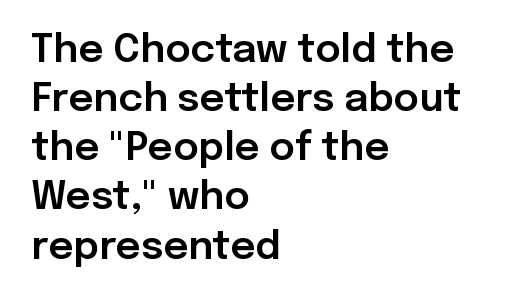
You could call the tracking neutral — neither tight nor loose. The area under the type is left untouched. Do the characters align in a grid? No, the font is proportional. In terms of letterform style, serifs are entirely absent. Left-aligned paragraph, ragged on the right.
